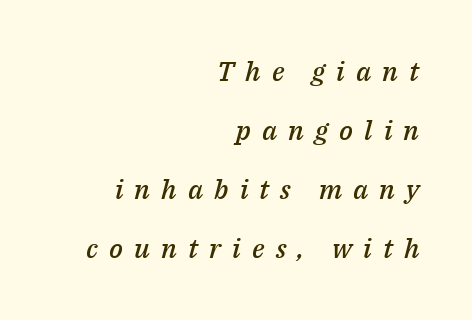
The gaps between neighbouring characters are conspicuously large. Alignment: flush right. Horizontal bands of white between lines are thick stripes. Designer's note — italics engaged. Stroke thickness is moderately raised; the sample reads as semibold. Descender tails drop into unmarked territory.
